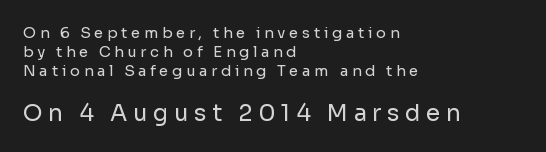
{"italic": "no", "bold": "no", "underline": "no", "align": "left", "line_spacing": "normal", "line_spacing_ratio": 1.26, "letter_spacing": "wide", "letter_spacing_em": 0.24, "larger_block": "second", "size_ratio": 1.53, "glyph_px": 23}
